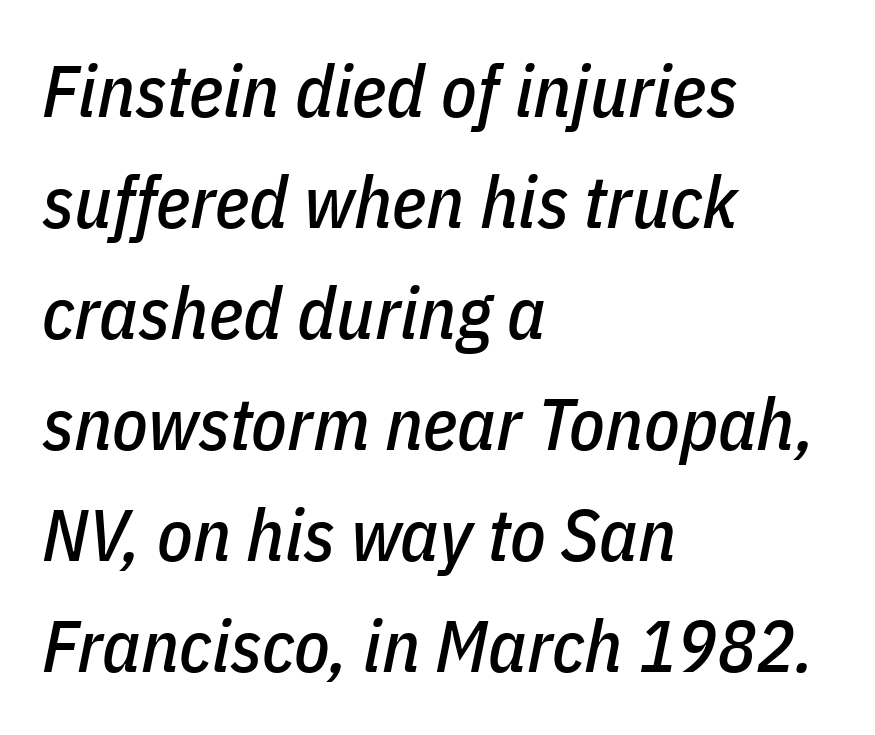
The type is set solid horizontally, with unmodified tracking. The gap between lines stays unmarked. Notice how descenders clear the ascenders below comfortably — that's standard leading. Yep, that's italic — everything's leaning.
